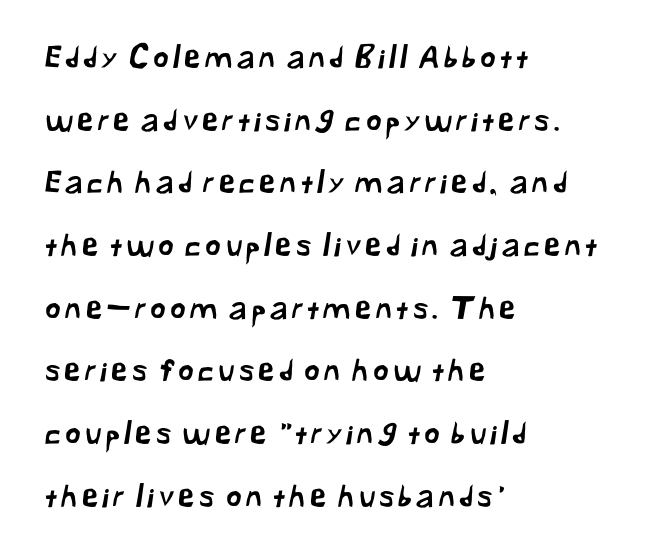
Clear beneath every line of the passage. Is there much room between lines? Yes — plenty of vertical air separates them. Nothing sits at the stroke ends, so this counts as sans-serif. This sample has the flowing, uneven cadence of proportional lettering.
